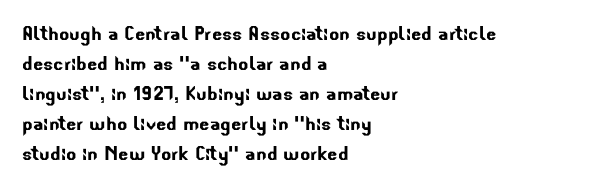
The image shows 24 px text type; set left-aligned, normal line spacing (1.25x), normal letter spacing, not underlined.
